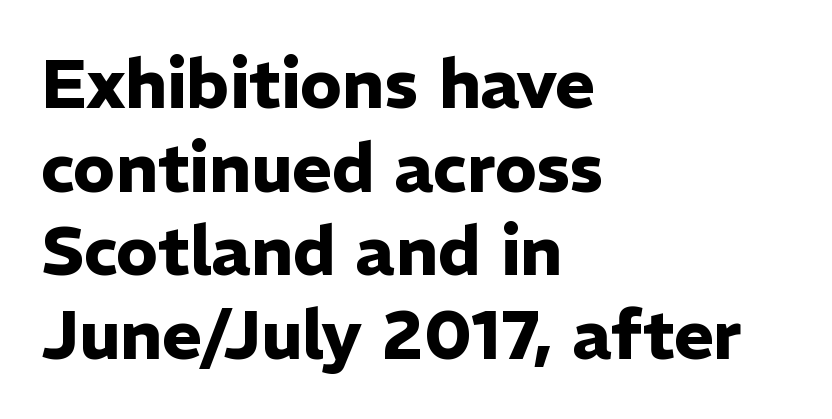
Q: Is the text bold? A: Yes.
Q: Is the text italic (slanted)? A: No, it is upright.
Q: Is the typeface a serif or a sans-serif typeface? A: Sans-serif.
Q: Is the text underlined? A: No.
Q: How is the paragraph aligned? A: Left-aligned.
Q: Is the spacing between letters normal or unusually wide? A: Normal.
Q: Width (condensed, normal, or wide)? A: Normal.
Q: Stroke contrast? A: Low.
Q: x-height? A: Medium.
Q: Monospaced? A: No.
